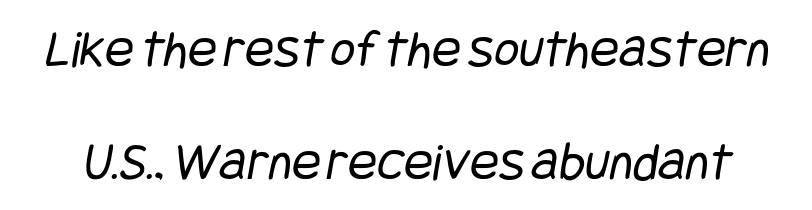
The line-height multiplier appears high, well above default. Is this a heavy cut? Hardly; it is regular or lighter. The space directly below the letters is spotless. The characters display no serif detailing; their extremities are plain.
